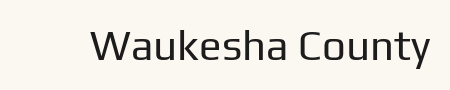
{"serif": "no", "italic": "no", "bold": "no", "weight": "regular", "width": "normal", "stroke_contrast": "low", "x_height": "medium", "monospaced": "no", "underline": "no", "letter_spacing": "normal", "letter_spacing_em": 0.0, "glyph_px": 42}
